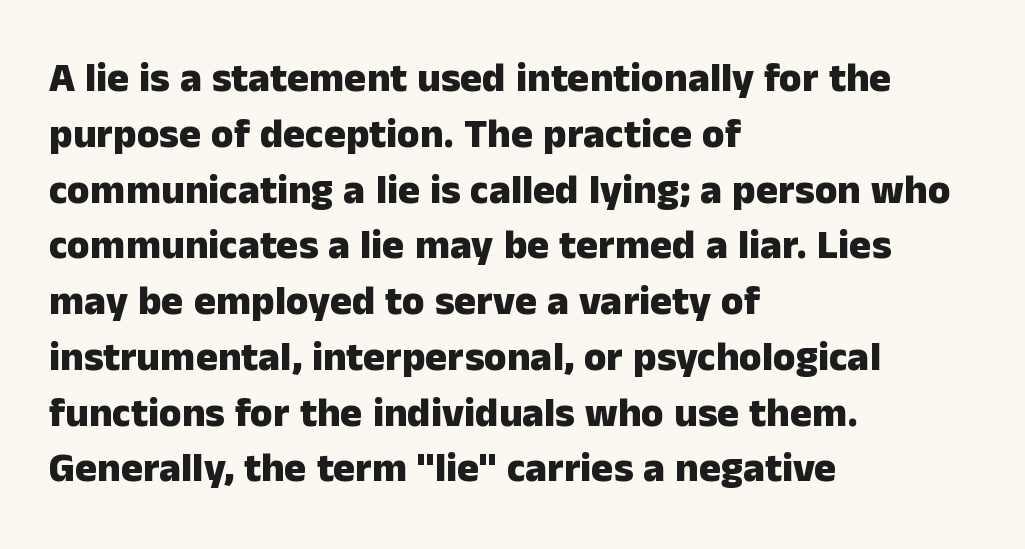
{"serif": "no", "italic": "no", "bold": "yes", "weight": "heavy", "width": "normal", "stroke_contrast": "low", "x_height": "medium", "monospaced": "no", "underline": "no", "align": "left", "line_spacing": "normal", "line_spacing_ratio": 1.36, "letter_spacing": "normal", "letter_spacing_em": 0.0, "glyph_px": 41}
